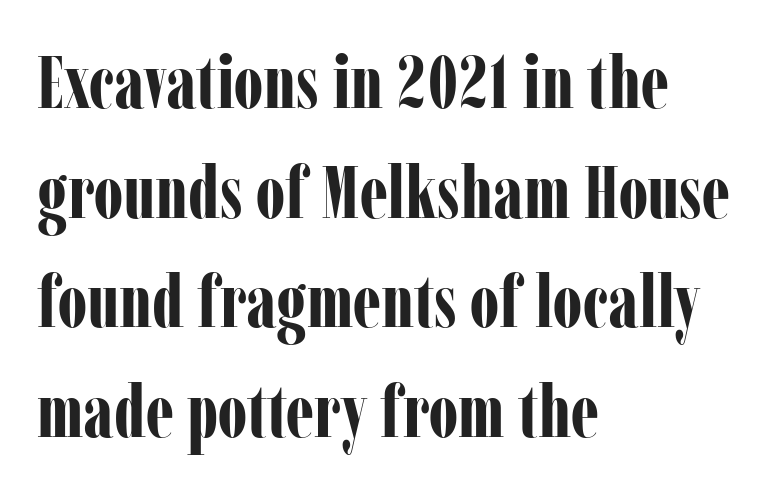
Does the copy run flush right? No — it runs flush left. Between one letter and the next there's only the usual sliver of space. The lettering stays uniformly vertical, giving the passage a roman look. In terms of weight, the rendering is a true, heavy bold. A typesetter would label this face a serif.
